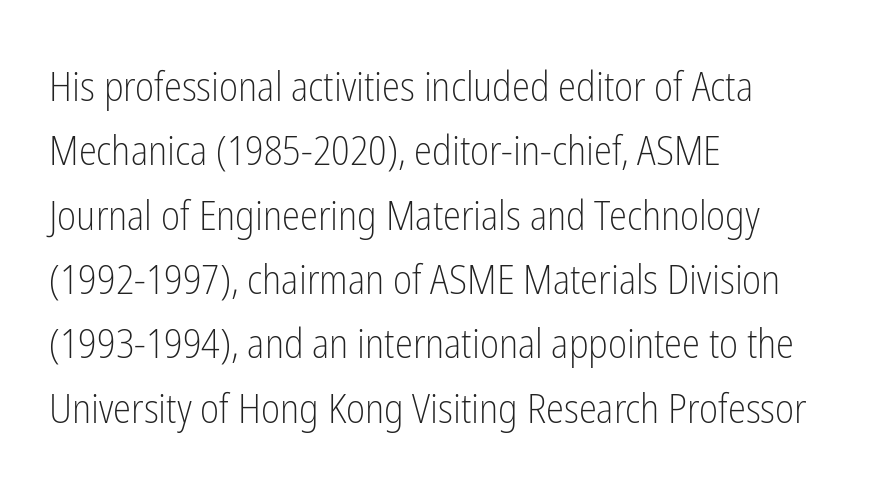
The image shows 41 px light, condensed sans-serif type, upright; set left-aligned, normal line spacing (1.57x), normal letter spacing, not underlined; low stroke contrast and a medium x-height.
